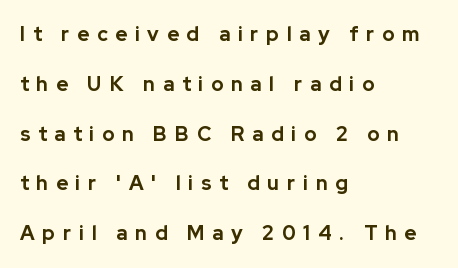
{"italic": "no", "bold": "yes", "underline": "no", "align": "left", "line_spacing": "loose", "line_spacing_ratio": 2.49, "letter_spacing": "wide", "letter_spacing_em": 0.39, "glyph_px": 20}
